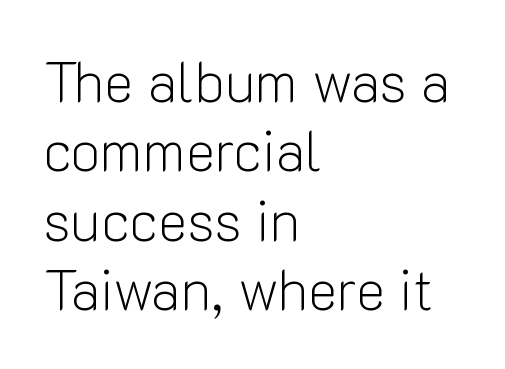
{"serif": "no", "italic": "no", "bold": "no", "weight": "light", "width": "normal", "stroke_contrast": "low", "x_height": "medium", "monospaced": "no", "underline": "no", "align": "left", "line_spacing_ratio": 1.24, "letter_spacing": "normal", "letter_spacing_em": 0.0, "glyph_px": 56}
